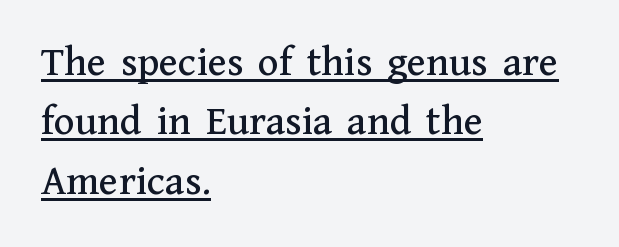
Q: Is the text italic (slanted)? A: No, it is upright.
Q: Is the typeface a serif or a sans-serif typeface? A: Serif.
Q: Is the text underlined? A: Yes.
Q: How is the paragraph aligned? A: Left-aligned.
Q: Is the spacing between letters normal or unusually wide? A: Normal.
Q: Is the spacing between lines tight, normal or loose? A: Normal.
Q: Width (condensed, normal, or wide)? A: Normal.
Q: Stroke contrast? A: Medium.
Q: x-height? A: Medium.
Q: Monospaced? A: No.
